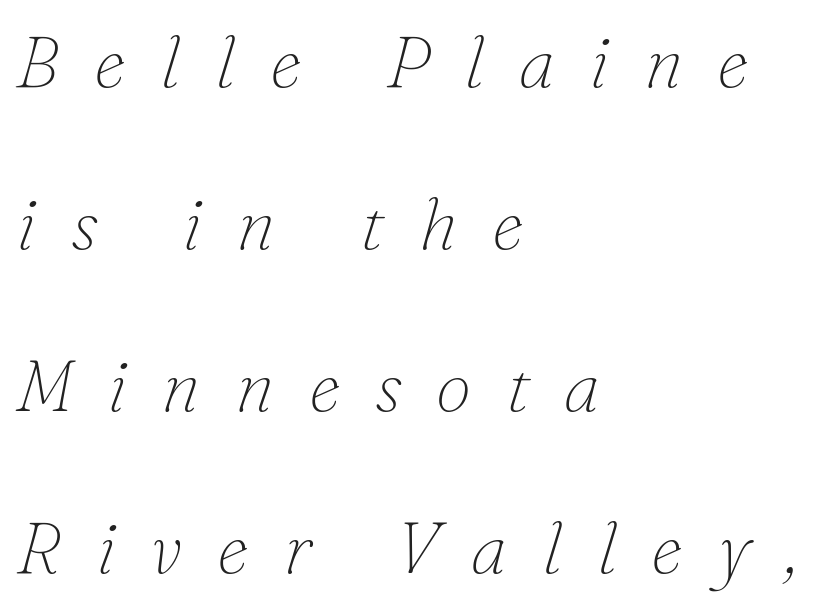
Q: Is the text bold? A: No.
Q: Is the text italic (slanted)? A: Yes, it leans right by about 16 degrees.
Q: Is the typeface a serif or a sans-serif typeface? A: Serif.
Q: Is the text underlined? A: No.
Q: How is the paragraph aligned? A: Left-aligned.
Q: Is the spacing between letters normal or unusually wide? A: Unusually wide.
Q: Is the spacing between lines tight, normal or loose? A: Loose.
Q: Width (condensed, normal, or wide)? A: Normal.
Q: Stroke contrast? A: Low.
Q: x-height? A: Small.
Q: Monospaced? A: No.
